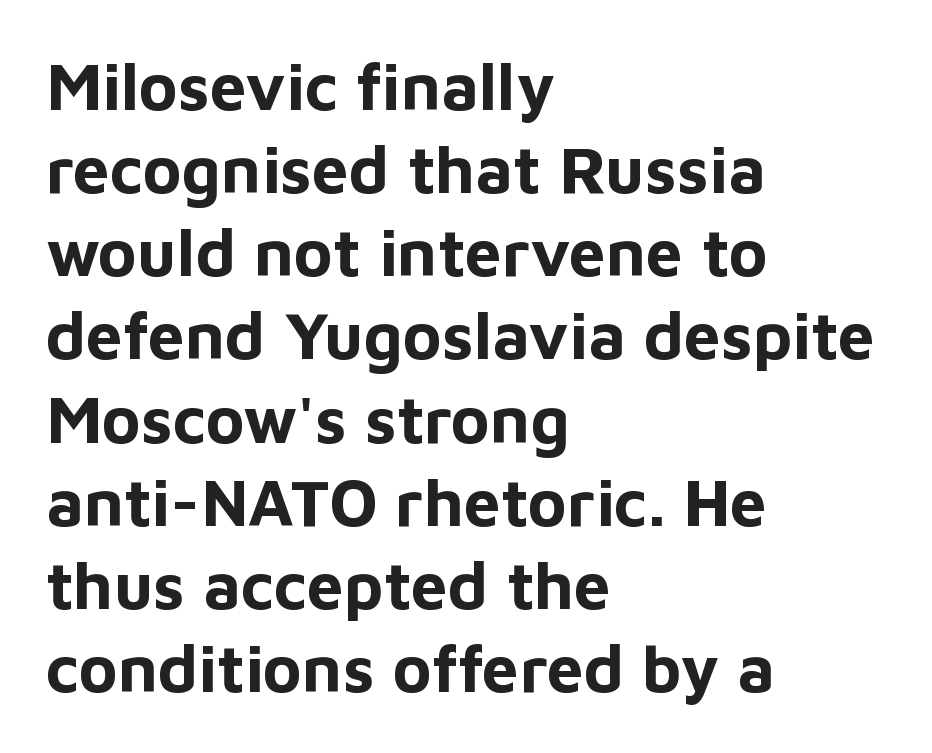
The image shows 66 px bold sans-serif type, upright; set left-aligned, normal line spacing (1.26x), normal letter spacing, not underlined; low stroke contrast and a medium x-height.
